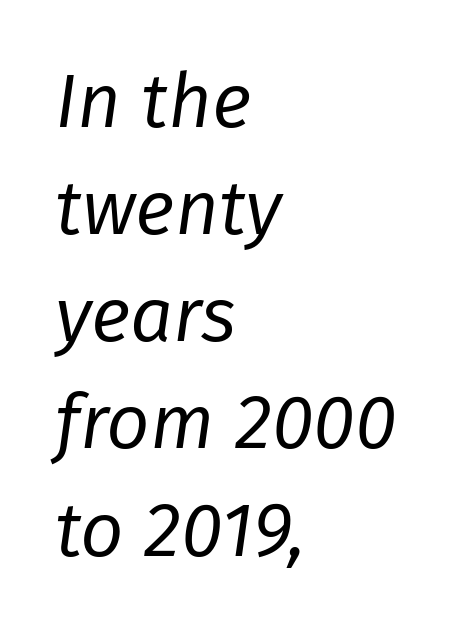
The image shows 76 px regular-weight type, italic (leaning right); set left-aligned, normal line spacing (1.41x), normal letter spacing, not underlined; low stroke contrast and a medium x-height.
